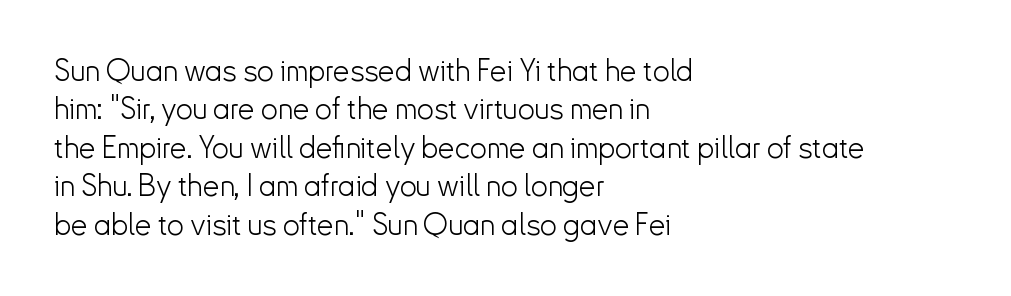
Q: Is the text bold? A: No.
Q: Is the text italic (slanted)? A: No, it is upright.
Q: Is the typeface a serif or a sans-serif typeface? A: Sans-serif.
Q: Is the text underlined? A: No.
Q: How is the paragraph aligned? A: Left-aligned.
Q: Is the spacing between letters normal or unusually wide? A: Normal.
Q: Is the spacing between lines tight, normal or loose? A: Normal.
Q: Width (condensed, normal, or wide)? A: Normal.
Q: Stroke contrast? A: Low.
Q: x-height? A: Small.
Q: Monospaced? A: No.
